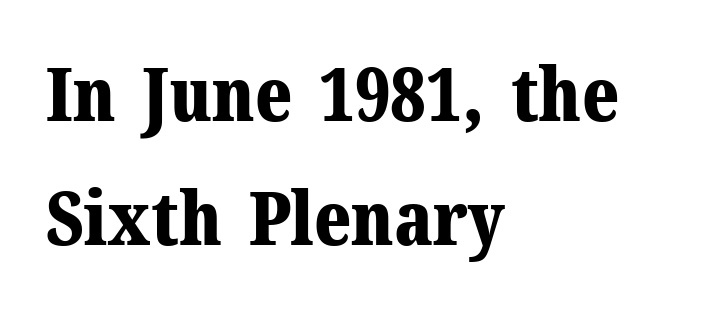
The image shows 75 px bold serif type, upright; set left-aligned, normal line spacing (1.65x), normal letter spacing, not underlined; medium stroke contrast and a medium x-height.
